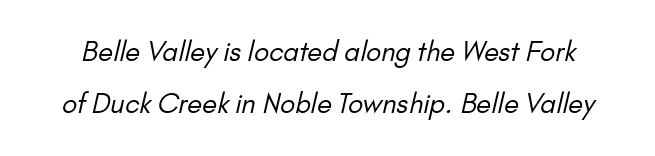
{"bold": "no", "underline": "no", "line_spacing": "loose", "line_spacing_ratio": 1.94, "letter_spacing": "normal", "letter_spacing_em": 0.0, "glyph_px": 27}
